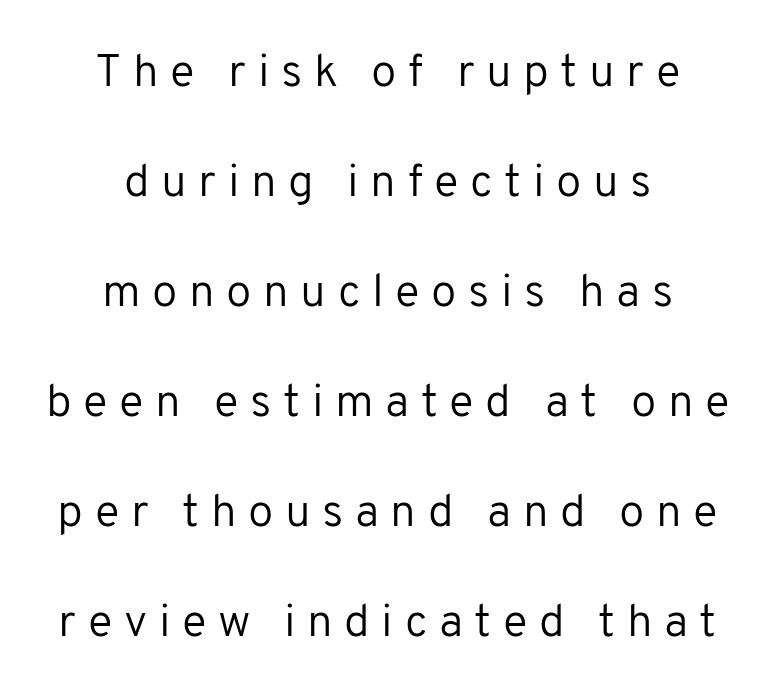
The space between consecutive lines is lavish. Here the designer chose a conventional face with non-uniform glyph widths. To sum up the face: it is a sans, with no serifs. Ink coverage per letter is moderate at most.
